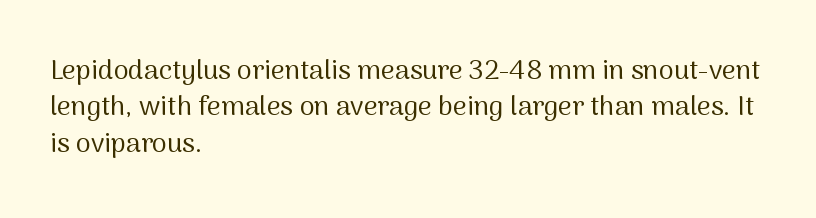
Upright lettering throughout. Reading down the column, the eye jumps a familiar distance to each next line. The typesetting does not lean heavy: it is not bold. Horizontal alignment here is leftward, the default for most running prose. The space directly below the letters is spotless. Glyph-to-glyph distance matches everyday printed text.
